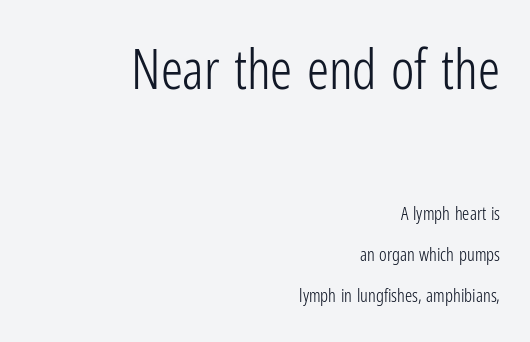
{"serif": "no", "italic": "no", "bold": "no", "weight": "light", "width": "condensed", "stroke_contrast": "low", "x_height": "medium", "monospaced": "no", "underline": "no", "align": "right", "line_spacing": "loose", "line_spacing_ratio": 2.29, "letter_spacing": "normal", "letter_spacing_em": 0.0, "larger_block": "first", "size_ratio": 3.06, "glyph_px": 55}
